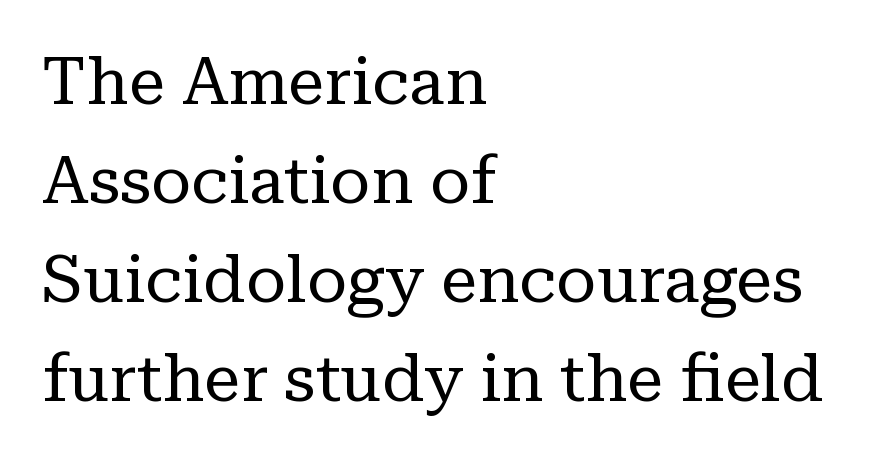
{"serif": "yes", "italic": "no", "bold": "no", "weight": "regular", "width": "normal", "stroke_contrast": "low", "x_height": "medium", "monospaced": "no", "underline": "no", "align": "left", "line_spacing": "normal", "line_spacing_ratio": 1.5, "letter_spacing": "normal", "letter_spacing_em": 0.0, "glyph_px": 66}
